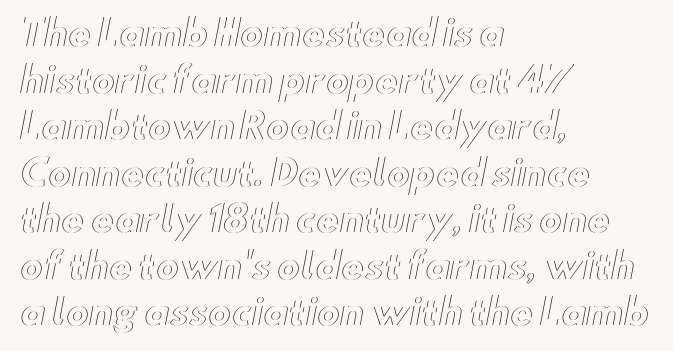
{"width": "wide", "x_height": "small", "monospaced": "no", "underline": "no", "align": "left", "line_spacing": "normal", "line_spacing_ratio": 1.33, "letter_spacing": "normal", "letter_spacing_em": 0.0, "glyph_px": 35}
